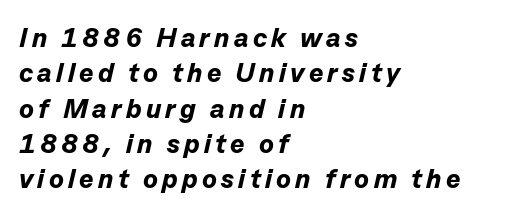
The rendering applies a slant to the glyphs. Alignment: flush left. These lines sit exactly where default settings would place them. Set as a true bold cut, around the 700 mark. Has an underline been added? It has not.
